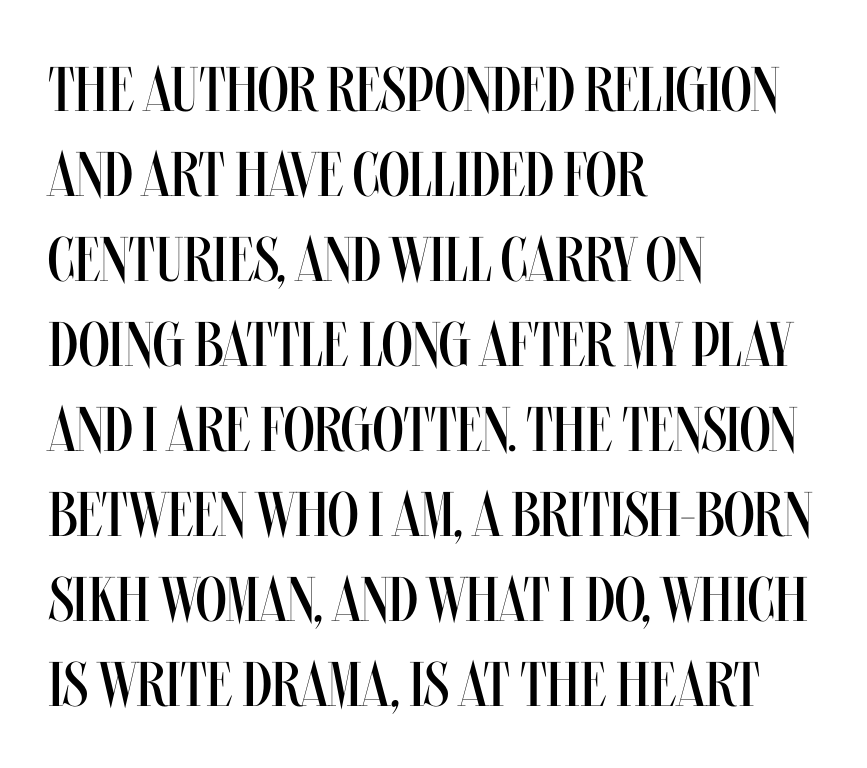
Q: Is the text bold? A: No.
Q: Is the text italic (slanted)? A: No, it is upright.
Q: Is the text underlined? A: No.
Q: How is the paragraph aligned? A: Left-aligned.
Q: Is the spacing between letters normal or unusually wide? A: Normal.
Q: Is the spacing between lines tight, normal or loose? A: Normal.
Q: Width (condensed, normal, or wide)? A: Condensed.
Q: Stroke contrast? A: Medium.
Q: x-height? A: Large.
Q: Monospaced? A: No.
